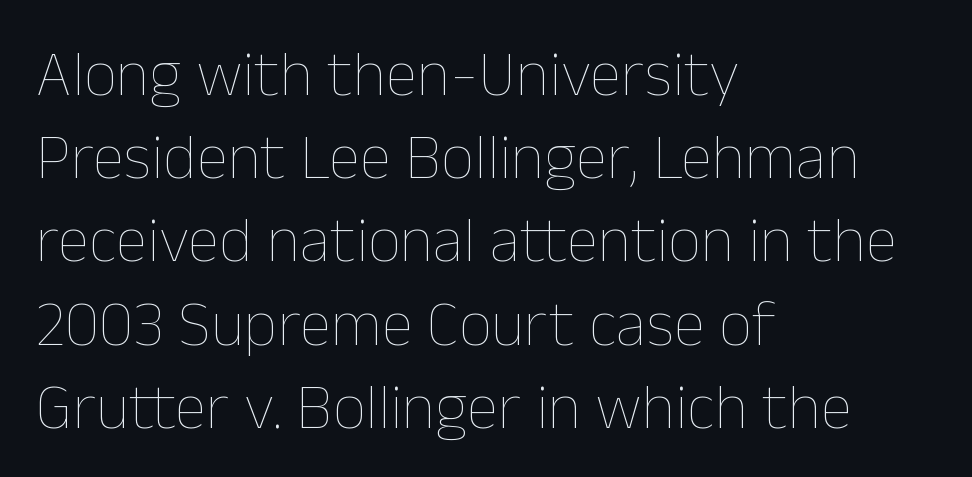
{"italic": "no", "bold": "no", "weight": "thin", "width": "normal", "stroke_contrast": "low", "x_height": "medium", "monospaced": "no", "underline": "no", "align": "left", "line_spacing": "normal", "line_spacing_ratio": 1.28, "letter_spacing": "normal", "letter_spacing_em": 0.0, "glyph_px": 65}
